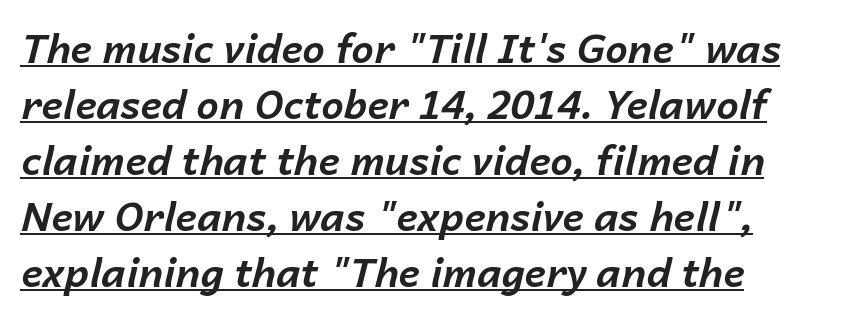
Somebody hit Ctrl+U on this one — the words are underlined. Rows of type keep a routine distance in the vertical direction. The typography opts for an oblique posture over an upright one. A full-strength bold gives these letters their thick strokes.
